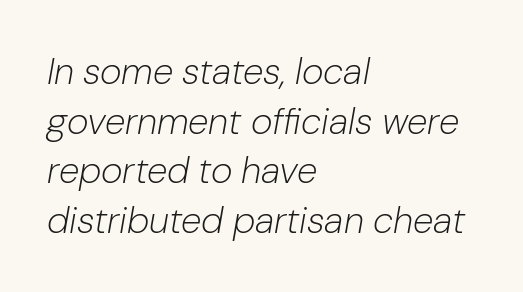
Does the copy run flush right? No — it runs flush left. Look at the tracking — it's just the regular setting, nothing added. You could not count columns in this text — the font is proportionally spaced. Whoever set this chose a conventional vertical rhythm. Compared with a typical body face, this is equally light or lighter still.
